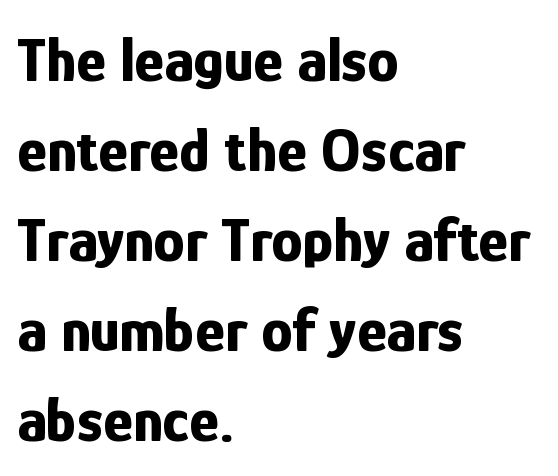
The image shows 63 px bold, condensed sans-serif type, upright; set left-aligned, normal line spacing (1.43x), normal letter spacing, not underlined; low stroke contrast and a medium x-height.
